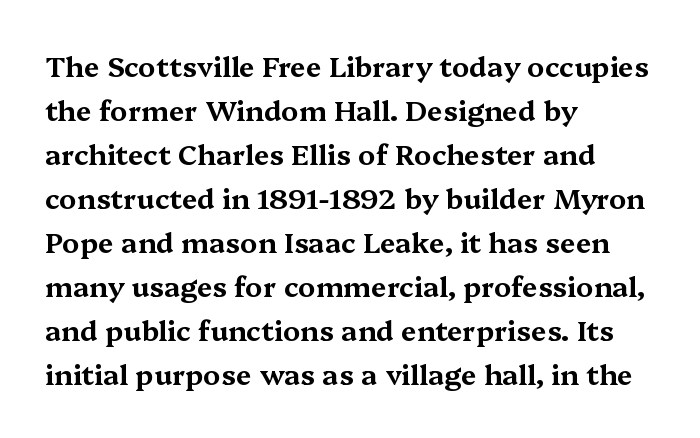
{"serif": "yes", "italic": "no", "width": "wide", "stroke_contrast": "medium", "x_height": "medium", "monospaced": "no", "underline": "no", "align": "left", "line_spacing": "normal", "line_spacing_ratio": 1.57, "letter_spacing": "normal", "letter_spacing_em": 0.0, "glyph_px": 28}
